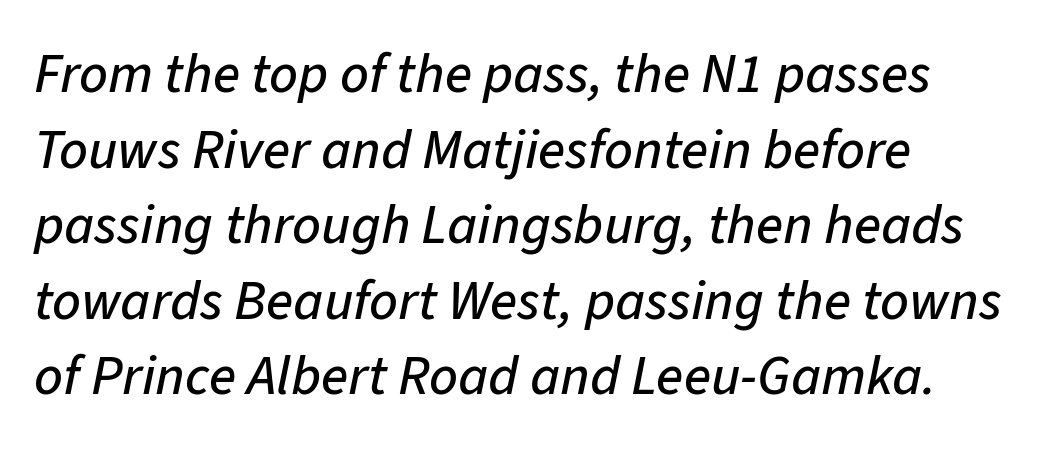
The image shows 56 px text type, italic (leaning right); set left-aligned, normal line spacing (1.35x), normal letter spacing, not underlined; low stroke contrast and a medium x-height.
